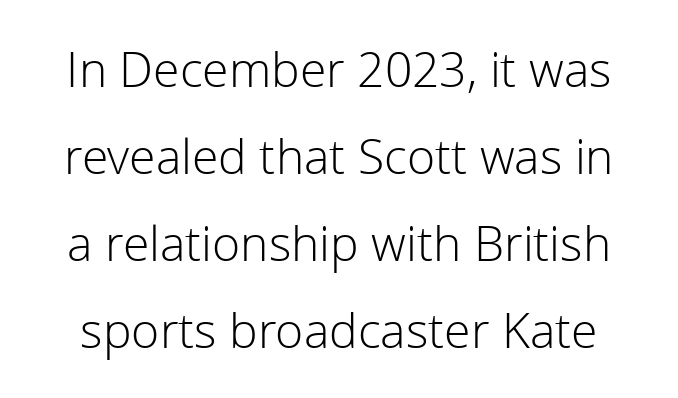
The image shows 48 px light sans-serif type, upright; set line spacing 1.81x, normal letter spacing, not underlined; low stroke contrast and a medium x-height.
